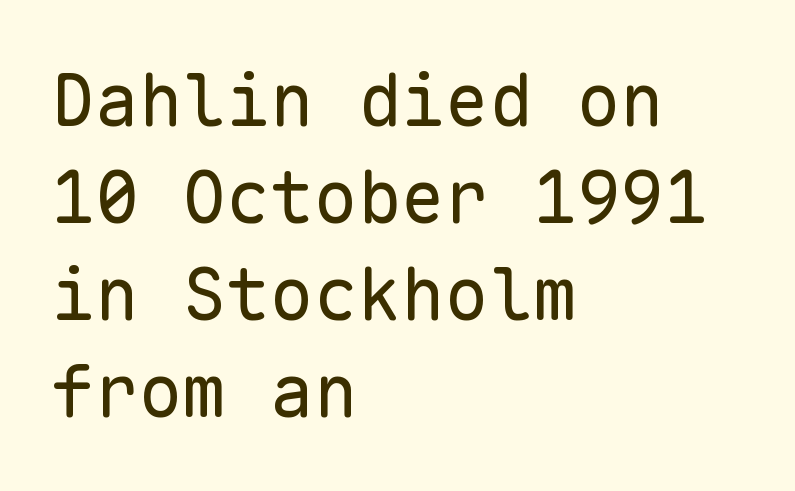
Q: Is the text bold? A: No.
Q: Is the text italic (slanted)? A: No, it is upright.
Q: Is the typeface a serif or a sans-serif typeface? A: Sans-serif.
Q: Is the text underlined? A: No.
Q: How is the paragraph aligned? A: Left-aligned.
Q: Is the spacing between letters normal or unusually wide? A: Normal.
Q: Is the spacing between lines tight, normal or loose? A: Normal.
Q: Width (condensed, normal, or wide)? A: Normal.
Q: Stroke contrast? A: Low.
Q: x-height? A: Medium.
Q: Monospaced? A: Yes.
